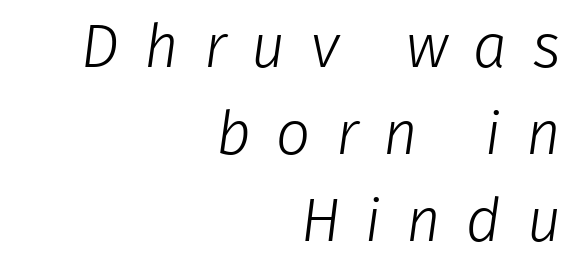
Where is the straight margin? On the right. In terms of letterspacing, this is a distinctly airy, spread setting. Serif or sans? Sans — the stroke terminals are bare. This sample keeps an unexceptional amount of space between lines.
